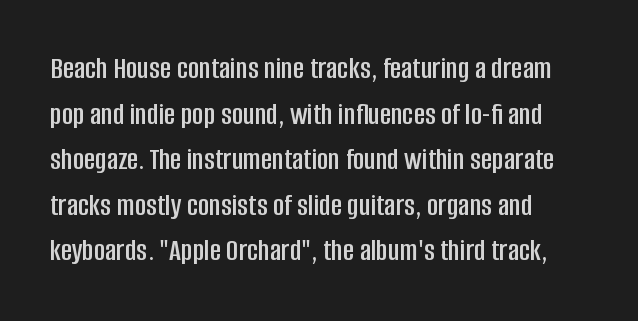
The image shows 31 px condensed sans-serif type, upright; set left-aligned, normal line spacing (1.47x), normal letter spacing, not underlined; low stroke contrast and a large x-height.
